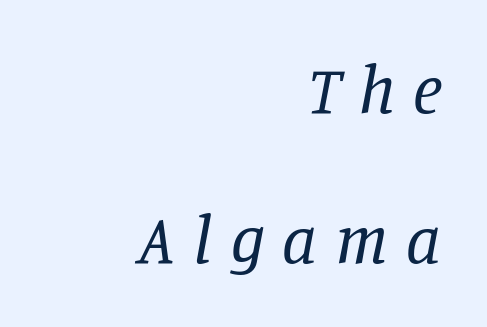
The image shows 68 px regular-weight serif type, italic (leaning right); set right-aligned, loose line spacing (2.21x), unusually wide letter spacing (+0.26 em), not underlined; low stroke contrast and a large x-height.
